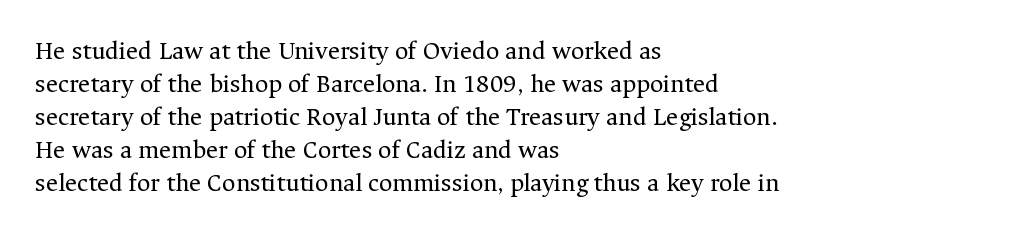
The image shows 26 px text type, upright; set left-aligned, normal line spacing (1.27x), normal letter spacing, not underlined.
